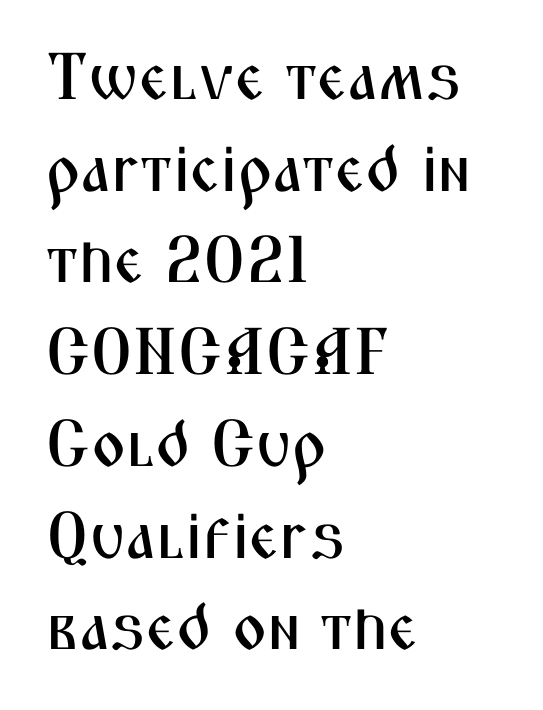
{"serif": "no", "italic": "no", "width": "condensed", "stroke_contrast": "medium", "x_height": "medium", "monospaced": "no", "underline": "no", "align": "left", "line_spacing": "normal", "line_spacing_ratio": 1.39, "letter_spacing": "normal", "letter_spacing_em": 0.0, "glyph_px": 66}
